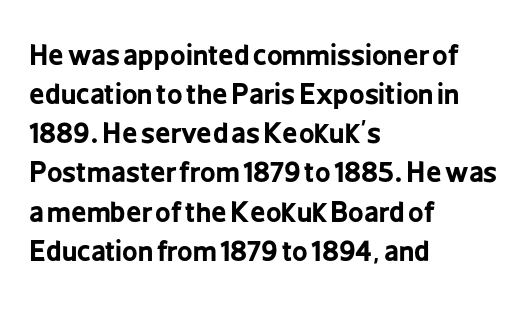
The typography opts for an upright posture over an oblique one. The face used here has the dense, thick strokes of a bold. Words float on clear page, feet unadorned. The typesetter chose a ragged-right arrangement here.
